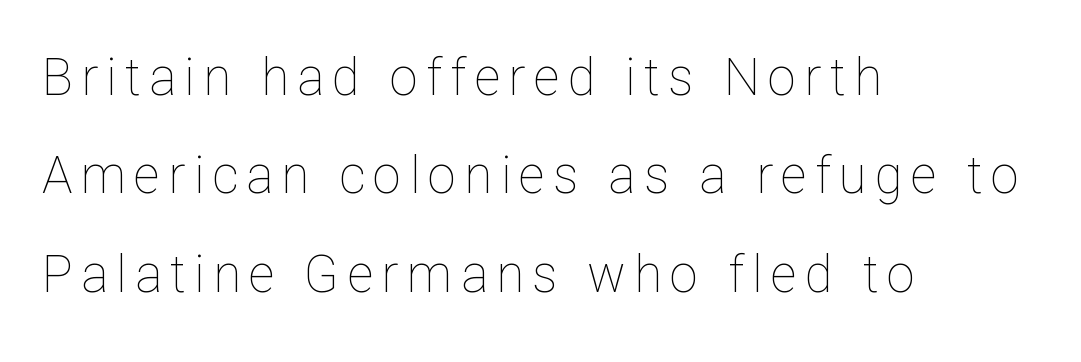
{"italic": "no", "bold": "no", "weight": "thin", "width": "normal", "stroke_contrast": "low", "x_height": "medium", "monospaced": "no", "underline": "no", "align": "left", "line_spacing": "loose", "line_spacing_ratio": 1.93, "glyph_px": 51}
